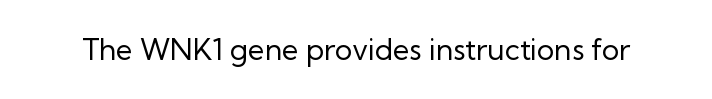
The image shows 29 px regular-weight sans-serif type, upright; set normal letter spacing, not underlined; low stroke contrast and a medium x-height.
